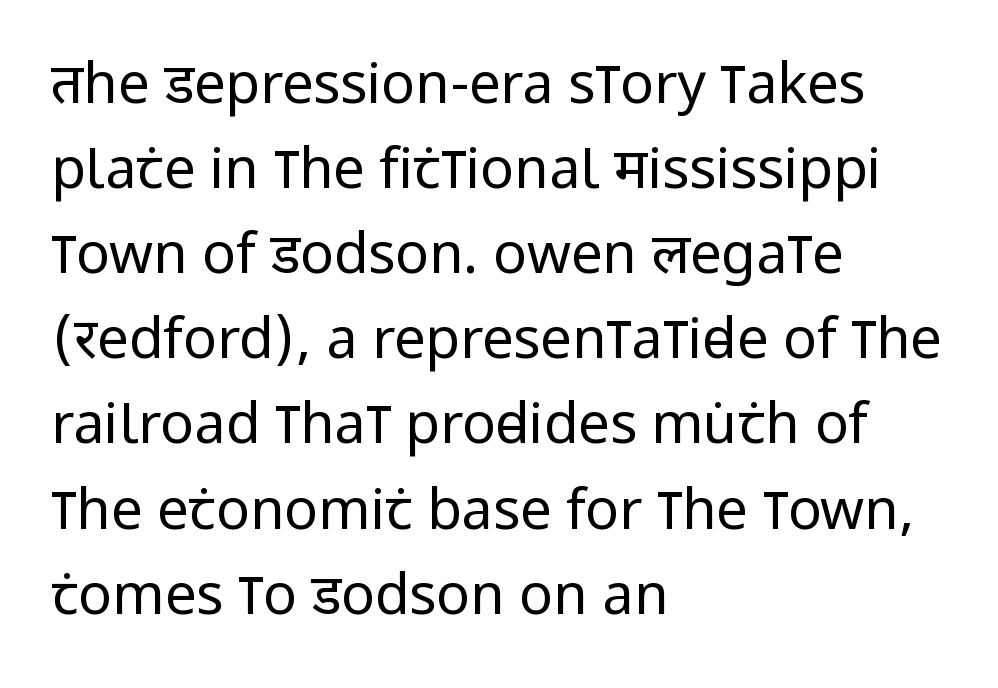
Do the letters lean? They stand straight. Look at the tracking — it's just the regular setting, nothing added. Think of a printed novel: that variable character pitch is what you see here. Evenly set lines give the paragraph a standard silhouette.
